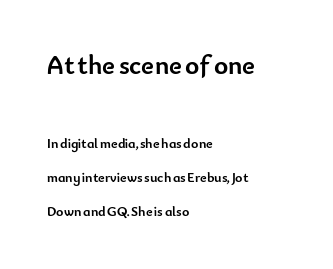
The leading is generous, giving the passage an open texture. All the whitespace from short lines collects on the right. Two sizes are in play, and the larger belongs to the first block. Nobody drew a line under any word here. The type is set solid horizontally, with unmodified tracking.
